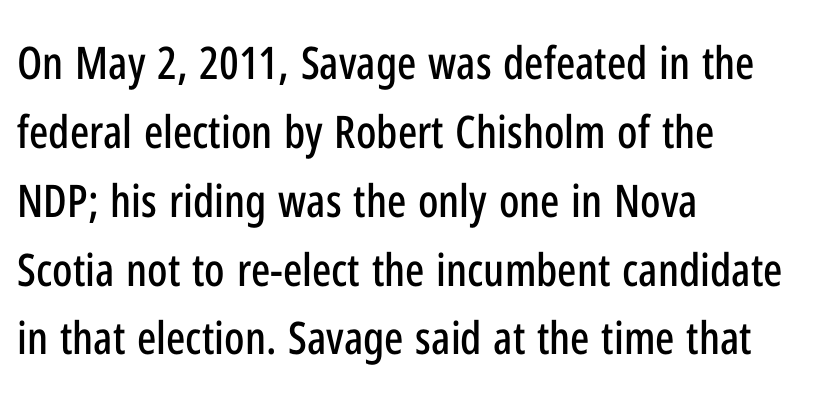
Q: Is the text italic (slanted)? A: No, it is upright.
Q: Is the typeface a serif or a sans-serif typeface? A: Sans-serif.
Q: Is the text underlined? A: No.
Q: How is the paragraph aligned? A: Left-aligned.
Q: Is the spacing between letters normal or unusually wide? A: Normal.
Q: Is the spacing between lines tight, normal or loose? A: Normal.
Q: Width (condensed, normal, or wide)? A: Condensed.
Q: Stroke contrast? A: Low.
Q: x-height? A: Medium.
Q: Monospaced? A: No.
